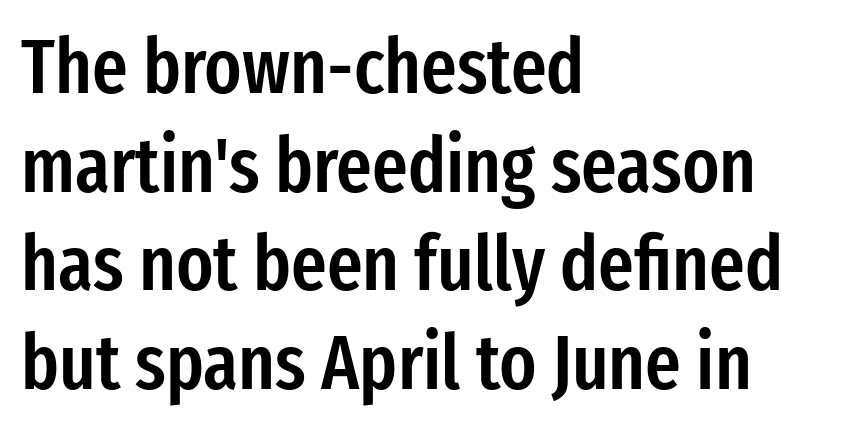
Typographic density is moderately raised because the face is semibold. Visually the block forms a straight wall on the left and a jagged coastline on the right. You could not count columns in this text — the font is proportionally spaced. The string is rendered with underlining switched off. Honestly, the letter spacing is just normal — you wouldn't notice it. Rendered with straight, roman letterforms.
